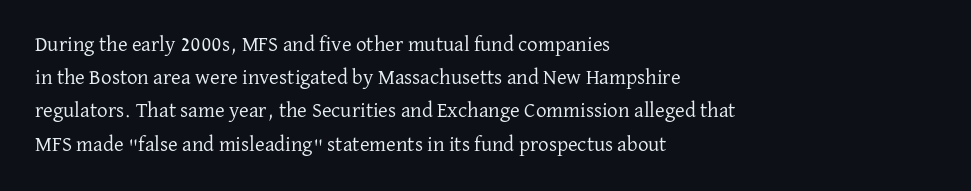
The face looks like a standard text weight, possibly lighter. Short and long lines alike share a common starting point at left. Vertically, the passage feels balanced, rows spaced as you'd expect. A bare baseline throughout the passage. Here the glyphs are tracked normally, forming tight word shapes.
